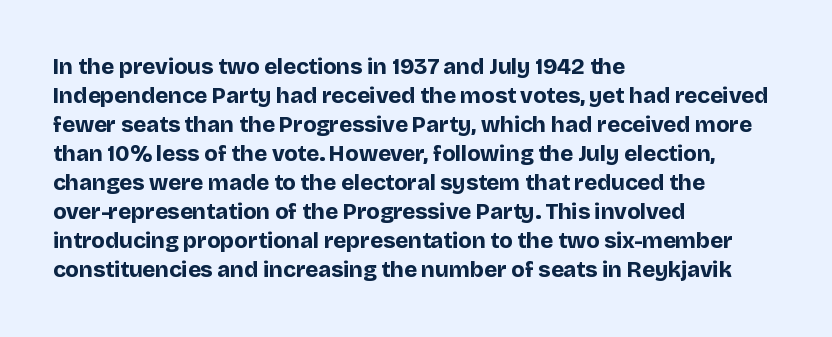
{"italic": "no", "bold": "yes", "underline": "no", "align": "left", "line_spacing": "normal", "line_spacing_ratio": 1.32, "letter_spacing": "normal", "letter_spacing_em": 0.0, "glyph_px": 22}
